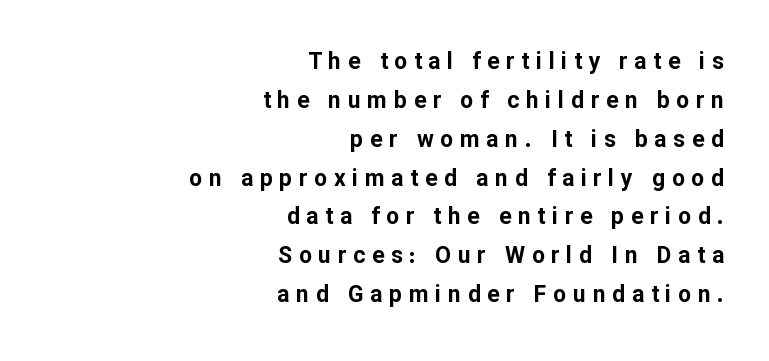
The image shows 23 px bold type, upright; set right-aligned, normal line spacing (1.69x), unusually wide letter spacing (+0.29 em), not underlined.
